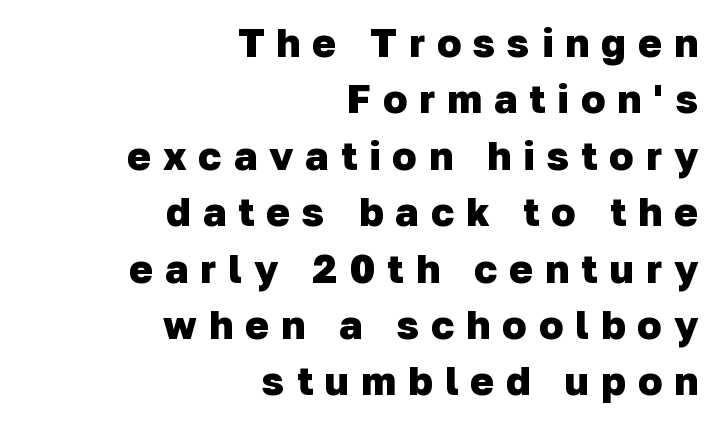
{"serif": "no", "bold": "yes", "weight": "heavy", "width": "normal", "stroke_contrast": "low", "x_height": "medium", "monospaced": "no", "underline": "no", "align": "right", "line_spacing": "normal", "line_spacing_ratio": 1.41, "letter_spacing": "wide", "letter_spacing_em": 0.3, "glyph_px": 40}
